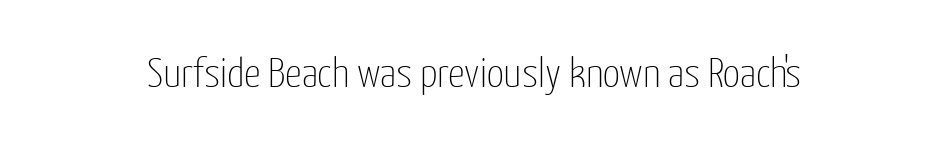
{"serif": "no", "italic": "no", "bold": "no", "weight": "thin", "width": "condensed", "stroke_contrast": "low", "x_height": "medium", "monospaced": "no", "underline": "no", "letter_spacing": "normal", "letter_spacing_em": 0.0, "glyph_px": 42}
